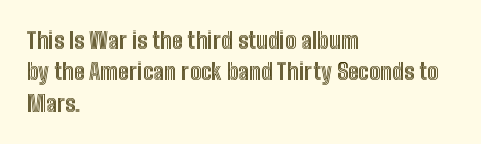
{"italic": "no", "underline": "no", "align": "left", "line_spacing": "normal", "line_spacing_ratio": 1.43, "letter_spacing": "normal", "letter_spacing_em": 0.0, "glyph_px": 22}
